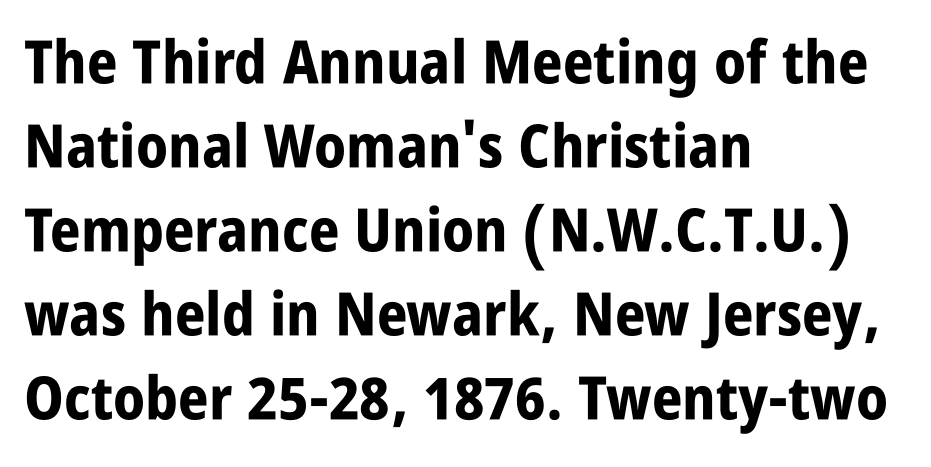
The image shows 60 px bold, condensed sans-serif type, upright; set left-aligned, normal line spacing (1.4x), normal letter spacing, not underlined; low stroke contrast and a large x-height.
